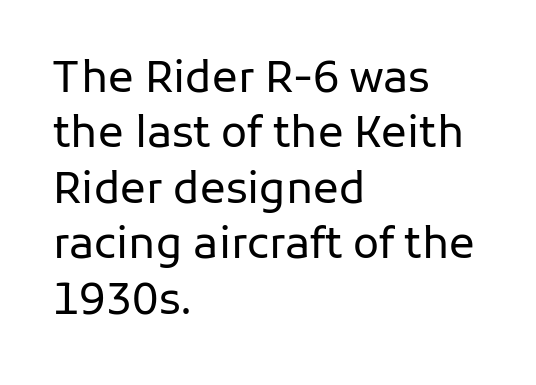
Think of a printed novel: that variable character pitch is what you see here. These lines are composed in type without serifs. Style check: upright. Words float on clear page, feet unadorned. The strokes carry an ordinary text weight at most.
